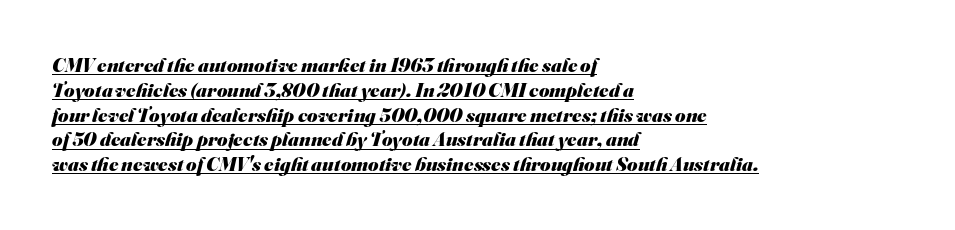
The image shows 20 px bold type; set left-aligned, line spacing 1.24x, normal letter spacing, underlined.
